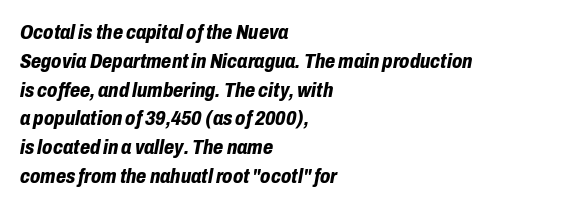
Q: Is the text bold? A: Yes.
Q: Is the text italic (slanted)? A: Yes, it leans right by about 10 degrees.
Q: Is the text underlined? A: No.
Q: How is the paragraph aligned? A: Left-aligned.
Q: Is the spacing between letters normal or unusually wide? A: Normal.
Q: Is the spacing between lines tight, normal or loose? A: Normal.
